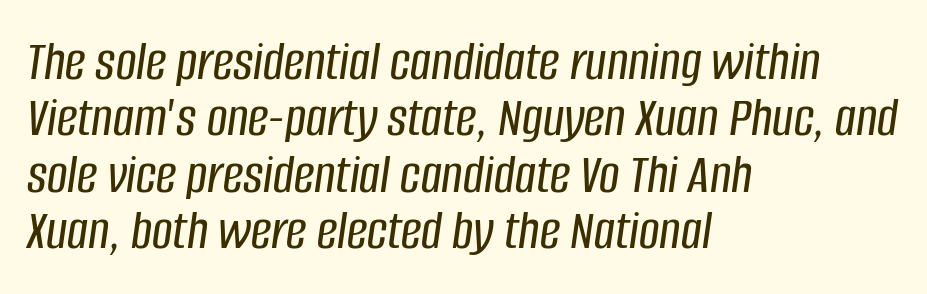
The image shows 57 px condensed type, italic (leaning right); set left-aligned, tight line spacing (0.99x), normal letter spacing, not underlined; low stroke contrast and a large x-height.
